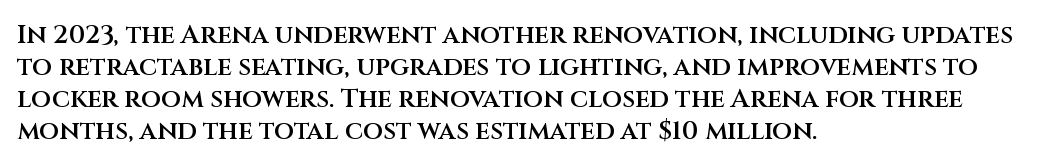
Each row of text sits above clean, open space. In CSS terms this would be text-align: left. Is the type bold? Partly — it's a semibold, heavier than regular but not fully bold. The font's upright variant was chosen for this text. Nothing unusual about the tracking: characters are spaced as the font intends.
